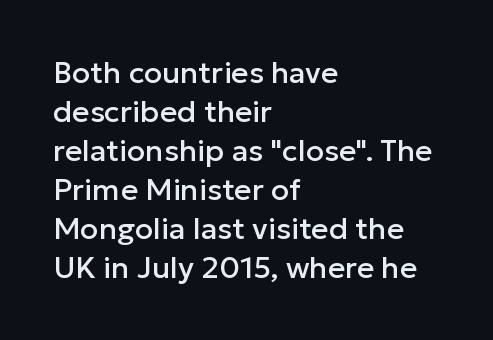
Q: Is the text italic (slanted)? A: No, it is upright.
Q: Is the typeface a serif or a sans-serif typeface? A: Sans-serif.
Q: Is the text underlined? A: No.
Q: How is the paragraph aligned? A: Left-aligned.
Q: Is the spacing between letters normal or unusually wide? A: Normal.
Q: Is the spacing between lines tight, normal or loose? A: Normal.
Q: Width (condensed, normal, or wide)? A: Normal.
Q: Stroke contrast? A: Low.
Q: x-height? A: Medium.
Q: Monospaced? A: No.
